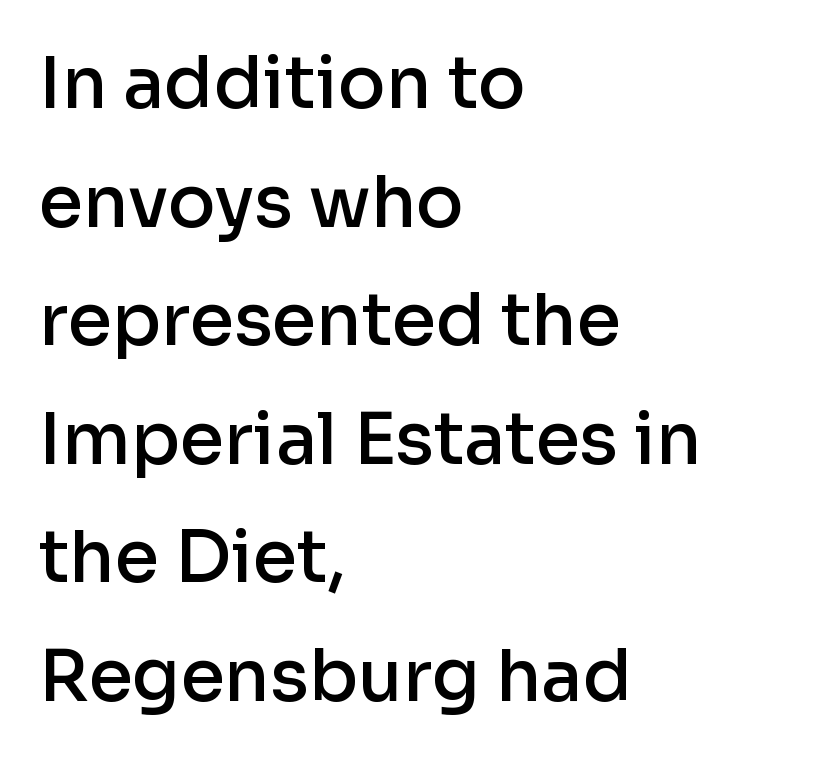
Varying glyph widths throughout — classic text-font behaviour. Emphasis by weight is partial: semibold. Notice how the passage keeps a crisp vertical edge on the left only. Nothing unusual about the tracking: characters are spaced as the font intends. The area under the type is left untouched.
